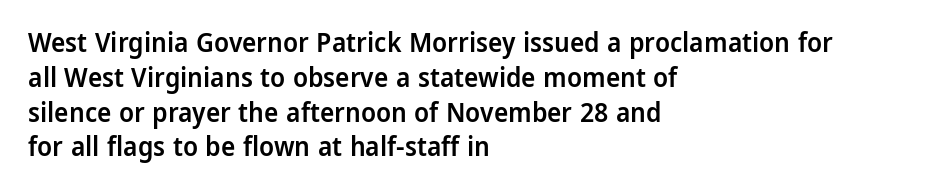
{"italic": "no", "bold": "semi", "underline": "no", "align": "left", "line_spacing": "normal", "line_spacing_ratio": 1.29, "letter_spacing": "normal", "letter_spacing_em": 0.0, "glyph_px": 27}
